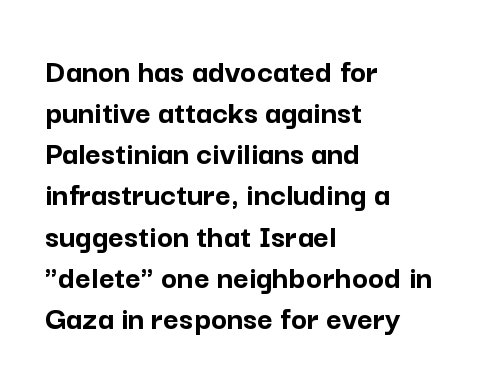
{"serif": "no", "italic": "no", "bold": "yes", "weight": "semibold", "width": "normal", "stroke_contrast": "low", "x_height": "medium", "monospaced": "no", "underline": "no", "align": "left", "line_spacing_ratio": 1.21, "letter_spacing": "normal", "letter_spacing_em": 0.0, "glyph_px": 34}
